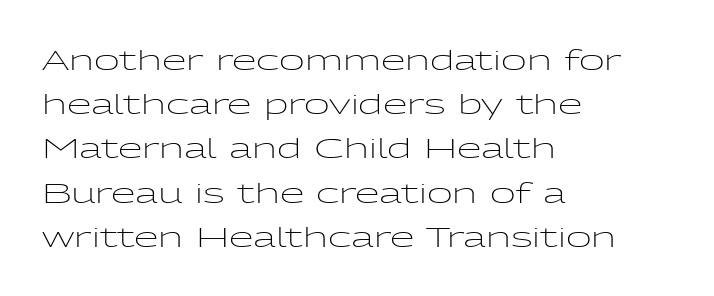
The lettering holds an erect, upright posture throughout. These lines stack with their left ends in a neat column. One glance says typical: line gaps are just what's usual. The letterforms sit shoulder to shoulder at normal distance. Bare-footed words on every line.
